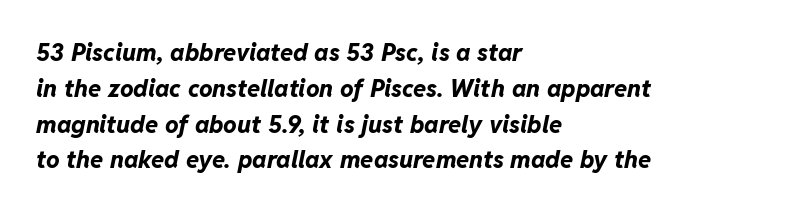
{"italic": "yes", "lean": "right", "slant_degrees": 11, "bold": "yes", "underline": "no", "align": "left", "line_spacing": "normal", "line_spacing_ratio": 1.49, "letter_spacing": "normal", "letter_spacing_em": 0.0, "glyph_px": 24}
